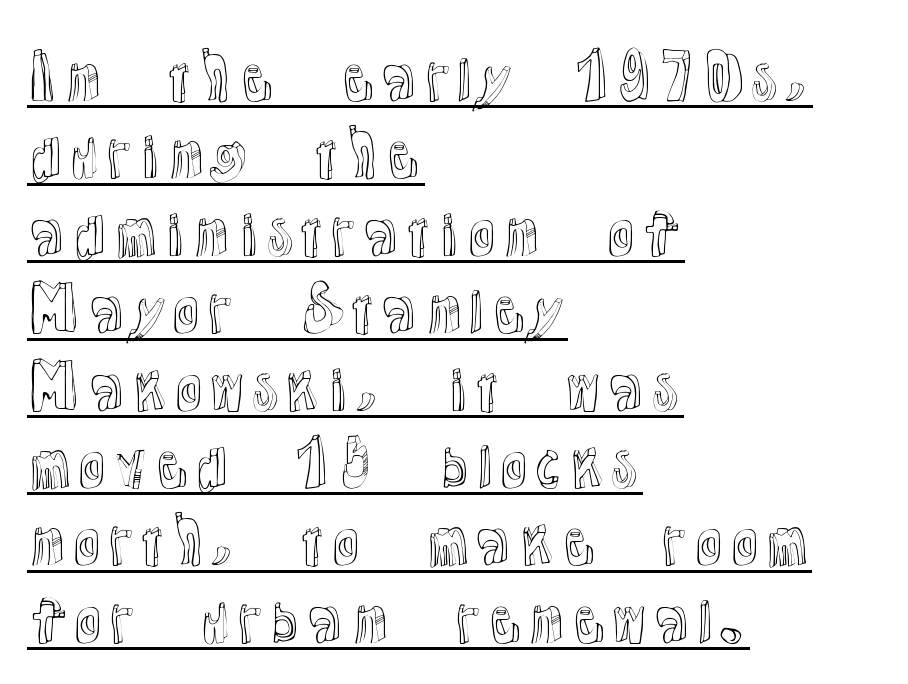
Q: Is the text italic (slanted)? A: No, it is upright.
Q: Is the text underlined? A: Yes.
Q: How is the paragraph aligned? A: Left-aligned.
Q: Is the spacing between letters normal or unusually wide? A: Normal.
Q: Is the spacing between lines tight, normal or loose? A: Normal.
Q: Width (condensed, normal, or wide)? A: Normal.
Q: x-height? A: Medium.
Q: Monospaced? A: No.
